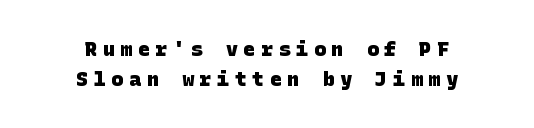
{"bold": "yes", "underline": "no", "align": "center", "line_spacing": "normal", "line_spacing_ratio": 1.48, "letter_spacing": "wide", "letter_spacing_em": 0.28, "glyph_px": 20}
